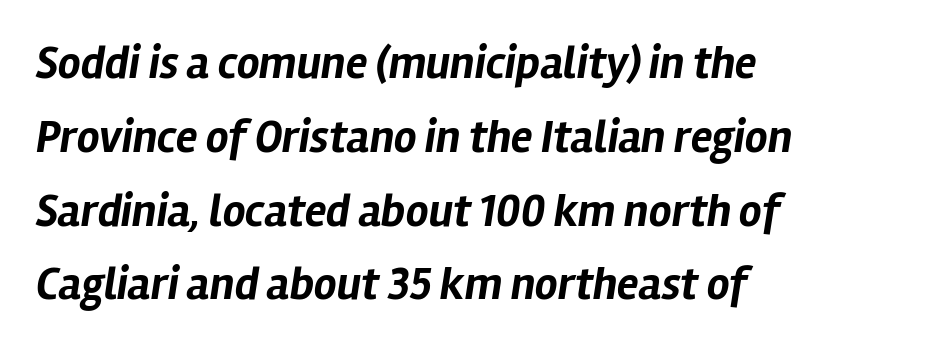
Q: Is the text bold? A: Yes.
Q: Is the text italic (slanted)? A: Yes, it leans right by about 12 degrees.
Q: Is the text underlined? A: No.
Q: How is the paragraph aligned? A: Left-aligned.
Q: Is the spacing between letters normal or unusually wide? A: Normal.
Q: Is the spacing between lines tight, normal or loose? A: Normal.
Q: Width (condensed, normal, or wide)? A: Normal.
Q: Stroke contrast? A: Low.
Q: x-height? A: Medium.
Q: Monospaced? A: No.
